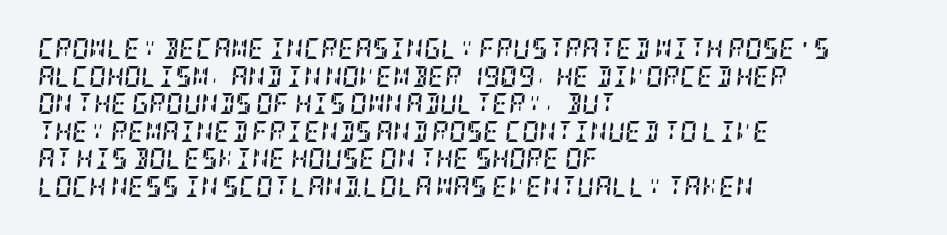
{"italic": "yes", "lean": "right", "slant_degrees": 5, "bold": "yes", "underline": "no", "align": "left", "line_spacing": "normal", "line_spacing_ratio": 1.31, "letter_spacing": "normal", "letter_spacing_em": 0.0, "glyph_px": 21}
